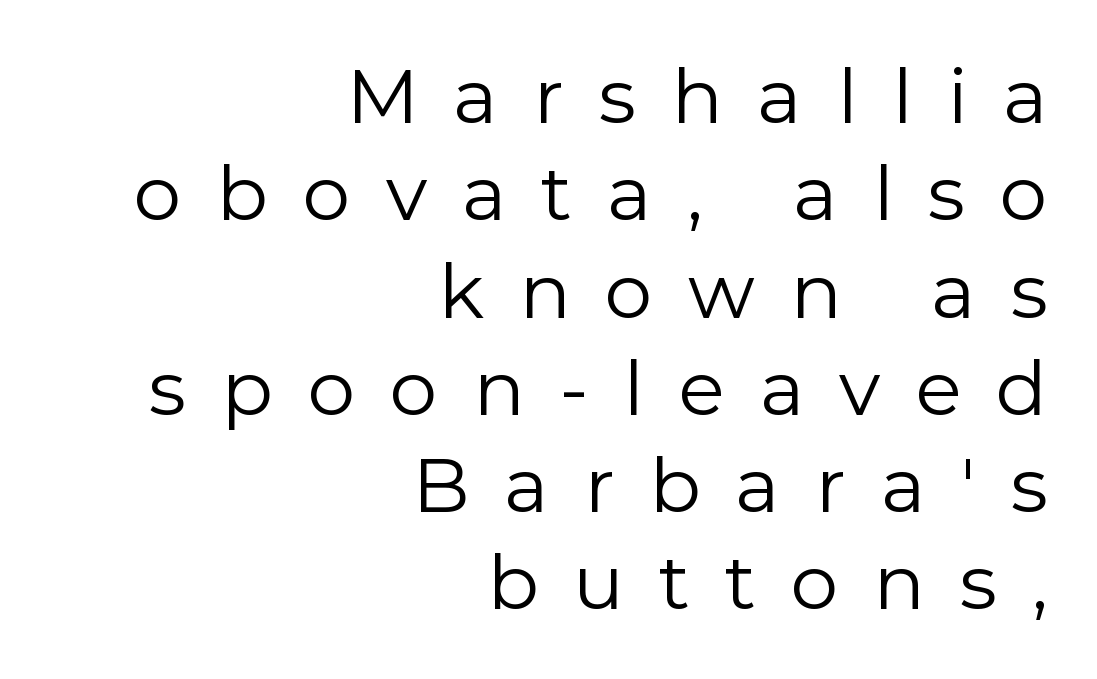
Q: Is the text bold? A: No.
Q: Is the text italic (slanted)? A: No, it is upright.
Q: Is the typeface a serif or a sans-serif typeface? A: Sans-serif.
Q: Is the text underlined? A: No.
Q: How is the paragraph aligned? A: Right-aligned.
Q: Is the spacing between letters normal or unusually wide? A: Unusually wide.
Q: Is the spacing between lines tight, normal or loose? A: Normal.
Q: Width (condensed, normal, or wide)? A: Normal.
Q: x-height? A: Medium.
Q: Monospaced? A: No.
